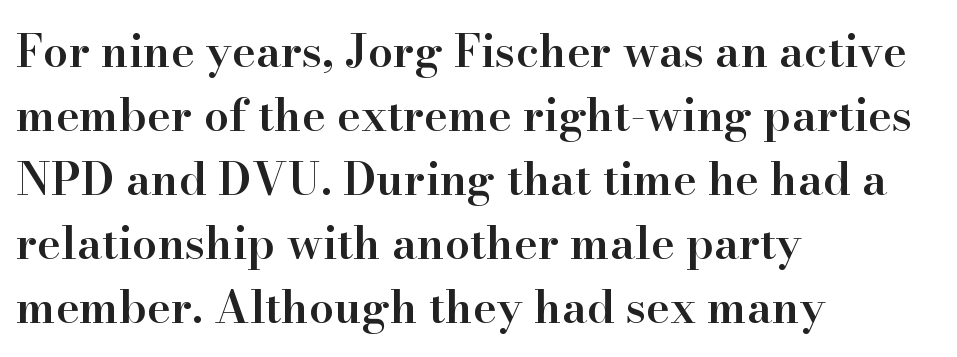
The foot of each line stays bare and open. Visually the block forms a straight wall on the left and a jagged coastline on the right. Nobody touched the tracking dial on this one. If you drew a line through each stem, it would be perfectly vertical.
